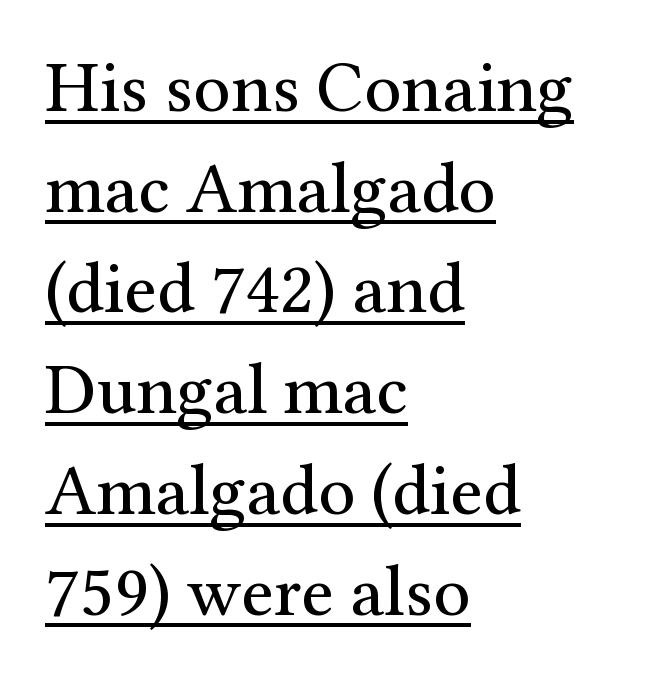
You could not count columns in this text — the font is proportionally spaced. Line spacing here is normal. The type is set solid horizontally, with unmodified tracking. The passage shown is typeset with a serif family.
